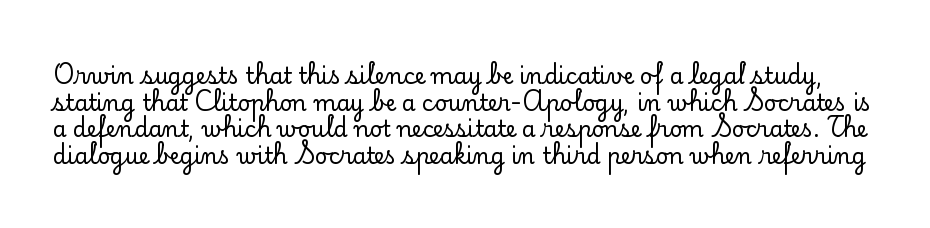
The image shows 22 px text type, upright; set line spacing 1.21x, normal letter spacing, not underlined.
